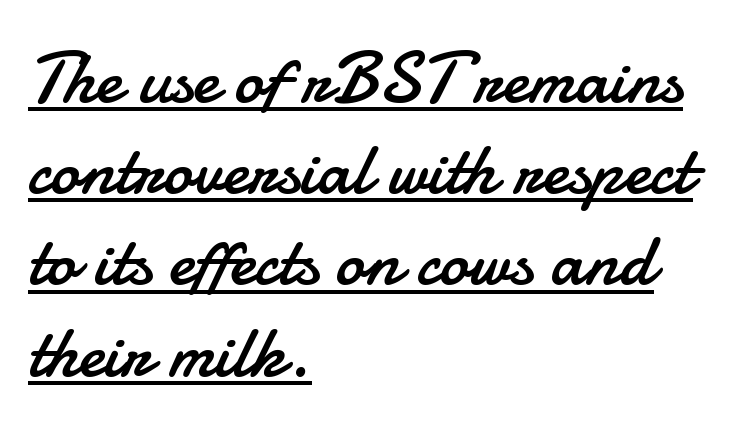
The image shows 73 px regular-weight sans-serif type; set left-aligned, normal line spacing (1.25x), normal letter spacing, underlined; low stroke contrast and a small x-height.
